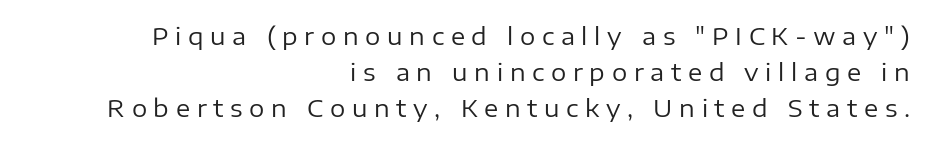
The image shows 24 px text type, upright; set right-aligned, normal line spacing (1.49x), unusually wide letter spacing (+0.28 em), not underlined.
